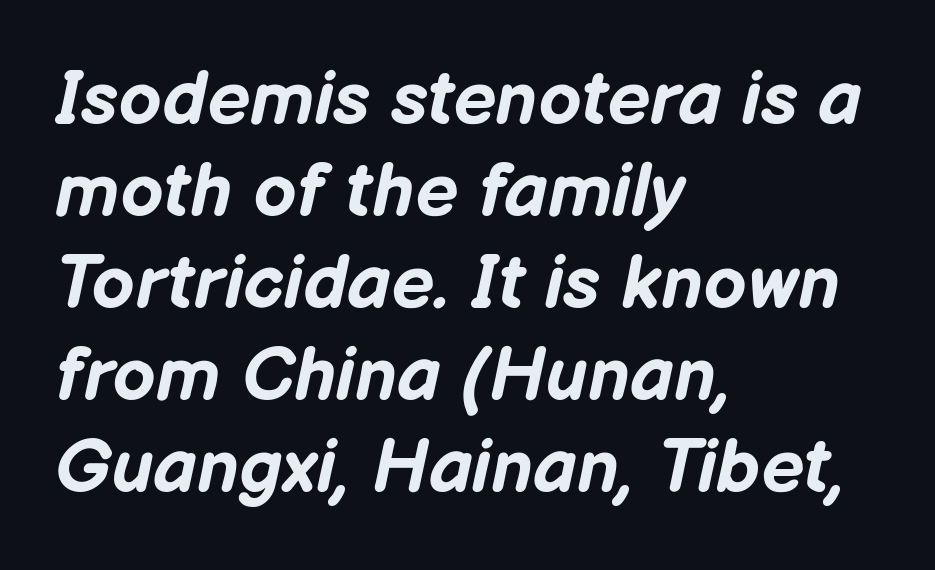
Emphasis-style slanted type is in use. A typesetter would call this proportional, since set widths differ per character. Compared with typical body copy, the letter spacing here is the same. In terms of weight, the rendering is a true, heavy bold. In CSS terms this would be text-align: left.
